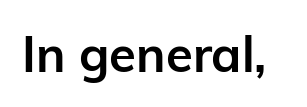
Here the glyphs are tracked normally, forming tight word shapes. Only glyphs here, with clear space below each row. Does the weight exceed regular? Yes, all the way to bold. Font category for this specimen: sans-serif. You could not count columns in this text — the font is proportionally spaced. Upright lettering throughout.
